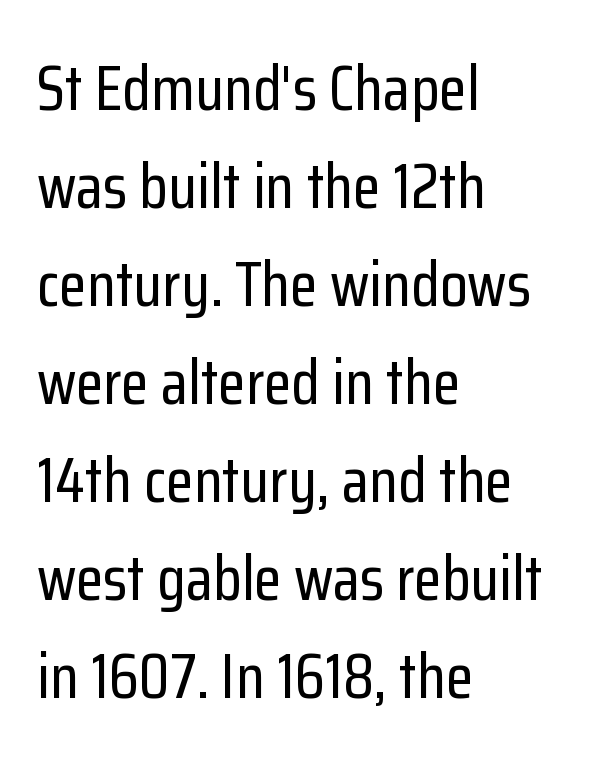
The image shows 64 px condensed sans-serif type, upright; set left-aligned, normal line spacing (1.53x), normal letter spacing, not underlined; low stroke contrast and a medium x-height.
